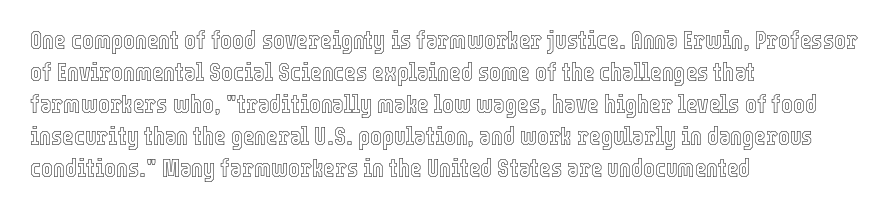
Q: Is the text italic (slanted)? A: No, it is upright.
Q: Is the text underlined? A: No.
Q: How is the paragraph aligned? A: Left-aligned.
Q: Is the spacing between letters normal or unusually wide? A: Normal.
Q: Is the spacing between lines tight, normal or loose? A: Normal.
